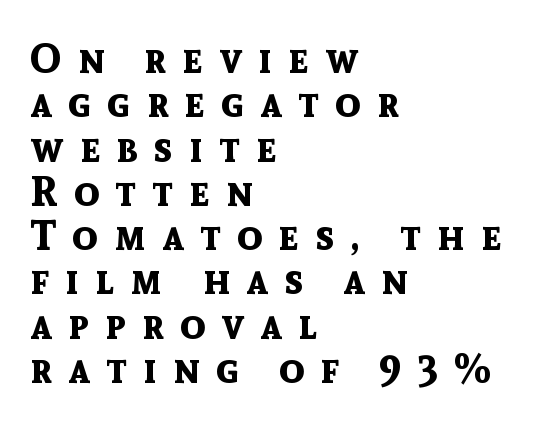
{"serif": "no", "italic": "no", "bold": "yes", "weight": "bold", "width": "normal", "x_height": "medium", "monospaced": "no", "underline": "no", "align": "left", "line_spacing": "tight", "line_spacing_ratio": 1.08, "letter_spacing": "wide", "letter_spacing_em": 0.4, "glyph_px": 41}
